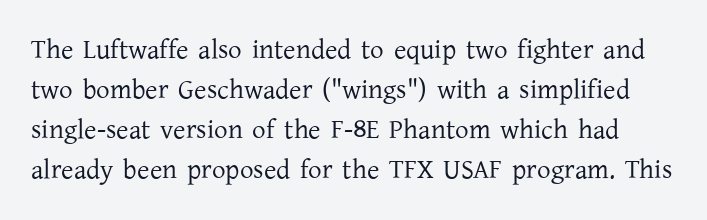
The image shows 27 px text type, upright; set normal line spacing (1.48x), normal letter spacing, not underlined.
